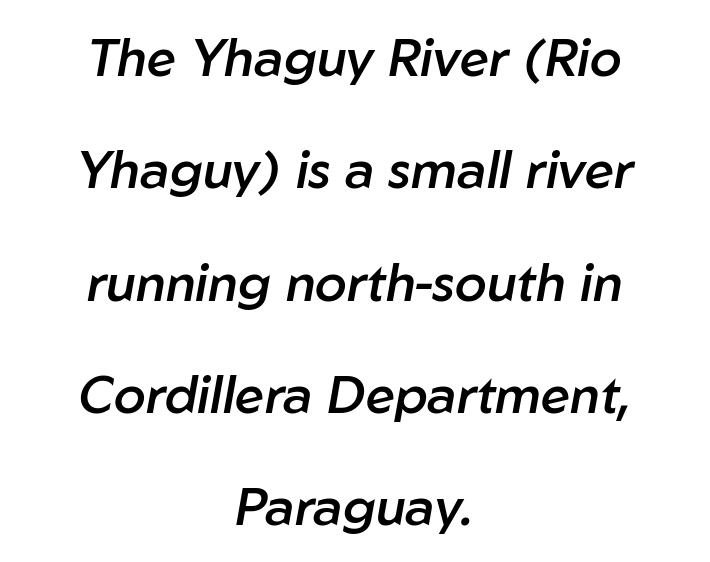
Q: Is the text bold? A: Semi-bold.
Q: Is the text italic (slanted)? A: Yes, it leans right by about 10 degrees.
Q: Is the text underlined? A: No.
Q: How is the paragraph aligned? A: Centered.
Q: Is the spacing between letters normal or unusually wide? A: Normal.
Q: Is the spacing between lines tight, normal or loose? A: Loose.
Q: Width (condensed, normal, or wide)? A: Normal.
Q: Stroke contrast? A: Low.
Q: x-height? A: Medium.
Q: Monospaced? A: No.
